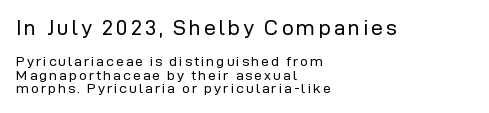
{"italic": "no", "bold": "no", "underline": "no", "align": "left", "line_spacing": "tight", "line_spacing_ratio": 0.97, "larger_block": "first", "size_ratio": 1.5, "glyph_px": 21}
